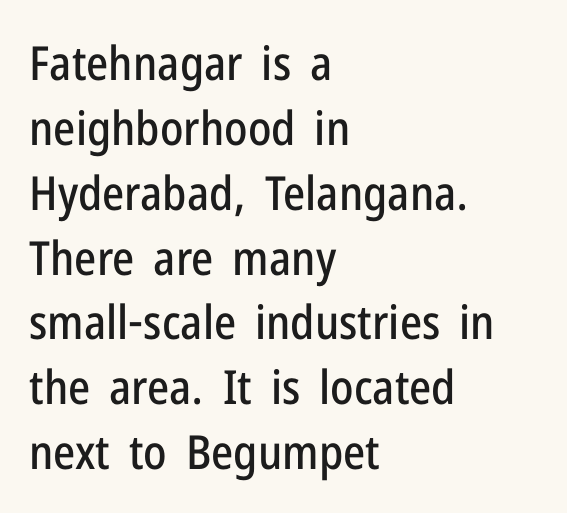
Unmarked baselines from the first word to the last. Between one letter and the next there's only the usual sliver of space. Do the characters align in a grid? No, the font is proportional. Evenly set lines give the paragraph a standard silhouette. The characters display no serif detailing; their extremities are plain.
